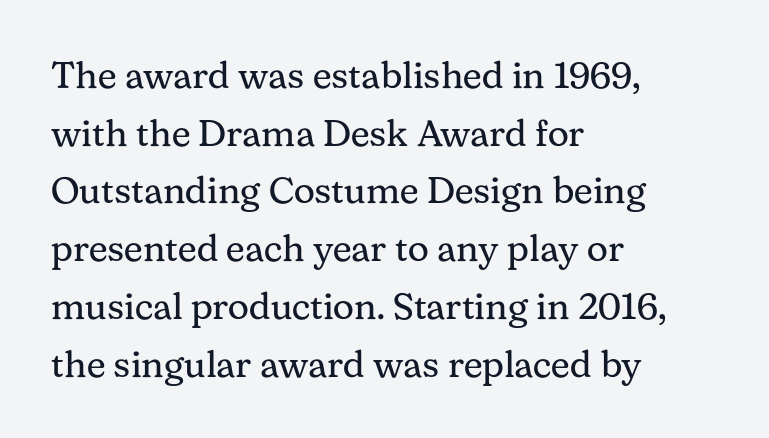
{"serif": "yes", "italic": "no", "bold": "no", "weight": "regular", "width": "normal", "stroke_contrast": "medium", "x_height": "medium", "monospaced": "no", "underline": "no", "align": "left", "line_spacing": "normal", "line_spacing_ratio": 1.56, "letter_spacing": "normal", "letter_spacing_em": 0.0, "glyph_px": 37}
